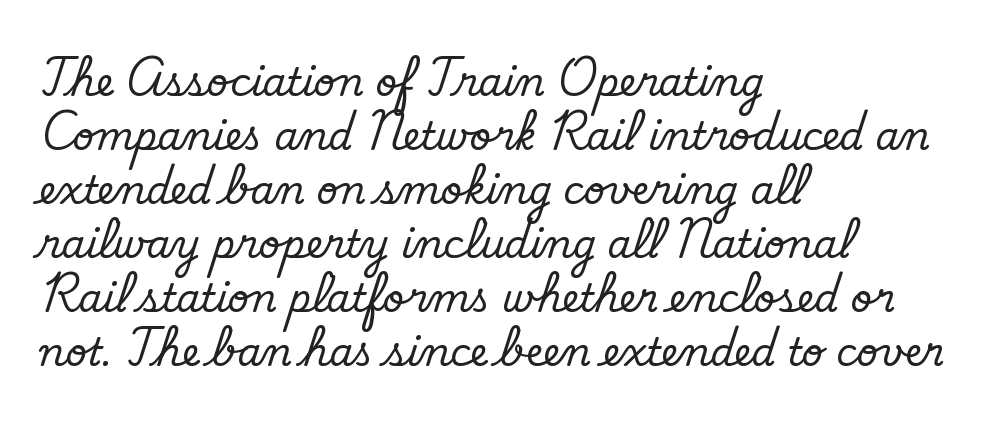
The image shows 38 px regular-weight sans-serif type; set left-aligned, normal line spacing (1.42x), normal letter spacing, not underlined; low stroke contrast and a small x-height.
